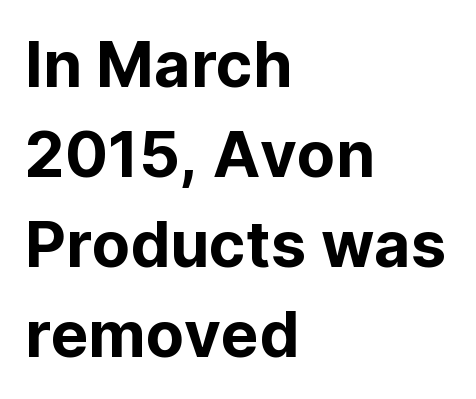
The image shows 63 px sans-serif type, upright; set left-aligned, normal line spacing (1.43x), normal letter spacing, not underlined; low stroke contrast and a medium x-height.
